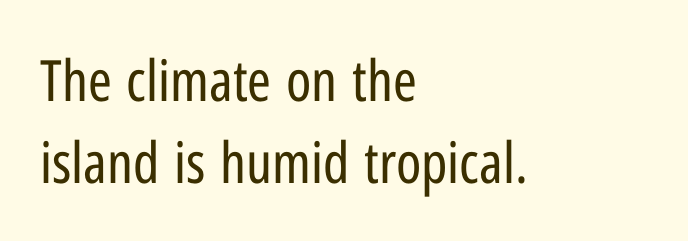
Q: Is the text bold? A: No.
Q: Is the text italic (slanted)? A: No, it is upright.
Q: Is the typeface a serif or a sans-serif typeface? A: Sans-serif.
Q: Is the text underlined? A: No.
Q: How is the paragraph aligned? A: Left-aligned.
Q: Is the spacing between letters normal or unusually wide? A: Normal.
Q: Is the spacing between lines tight, normal or loose? A: Normal.
Q: Width (condensed, normal, or wide)? A: Condensed.
Q: Stroke contrast? A: Low.
Q: x-height? A: Medium.
Q: Monospaced? A: No.
